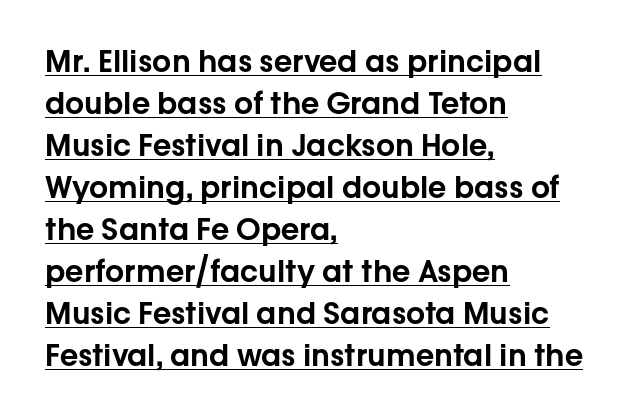
Teacher's note: observe the even left margin — that is flush-left alignment. Whoever set this chose a conventional vertical rhythm. The specimen includes a rule beneath the text block's lines. A typesetter would call this zero additional tracking.
